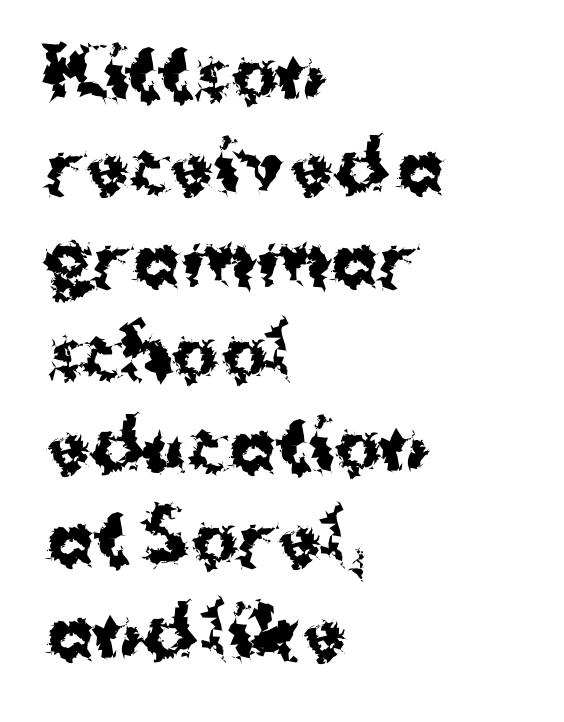
A roman cut, with each character standing at attention. Honestly, the row spacing looks completely unremarkable. The face used here has the dense, thick strokes of a bold. The horizontal fit of the characters is conventional and even. Unlike a traditional serif, this face leaves its strokes unadorned. Beneath every word, the page is bare.
